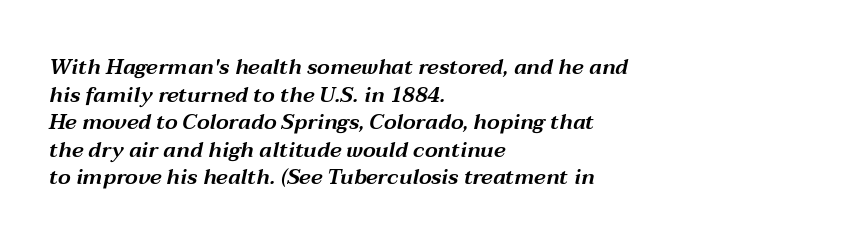
The image shows 21 px text type, italic (leaning right); set left-aligned, normal line spacing (1.31x), normal letter spacing, not underlined.
